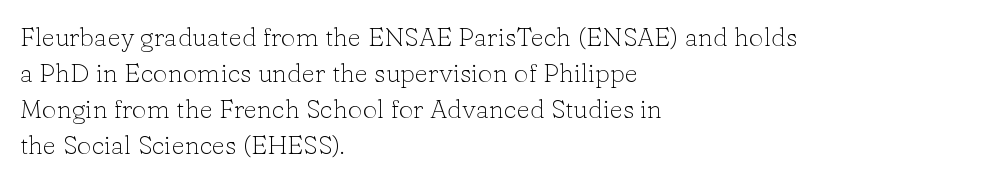
Q: Is the text bold? A: No.
Q: Is the text italic (slanted)? A: No, it is upright.
Q: Is the text underlined? A: No.
Q: How is the paragraph aligned? A: Left-aligned.
Q: Is the spacing between letters normal or unusually wide? A: Normal.
Q: Is the spacing between lines tight, normal or loose? A: Normal.
